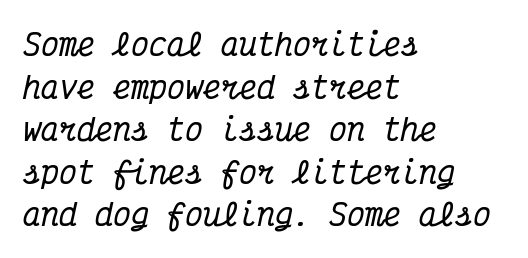
{"serif": "yes", "italic": "yes", "lean": "right", "slant_degrees": 12, "width": "condensed", "stroke_contrast": "medium", "x_height": "medium", "monospaced": "yes", "underline": "no", "align": "left", "line_spacing": "normal", "line_spacing_ratio": 1.42, "letter_spacing": "normal", "letter_spacing_em": 0.0, "glyph_px": 30}
